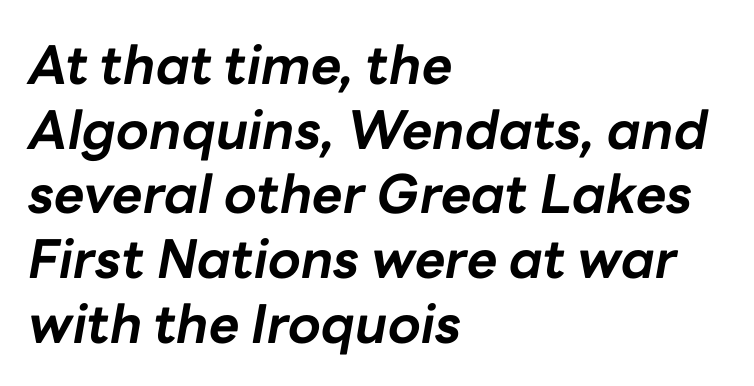
{"italic": "yes", "lean": "right", "slant_degrees": 10, "bold": "yes", "weight": "bold", "width": "normal", "stroke_contrast": "low", "x_height": "medium", "monospaced": "no", "underline": "no", "align": "left", "line_spacing_ratio": 1.22, "letter_spacing": "normal", "letter_spacing_em": 0.0, "glyph_px": 53}
